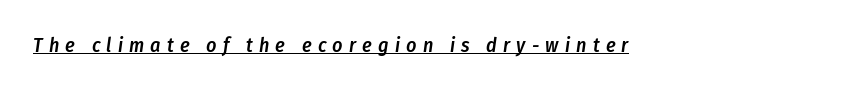
The tracking jumps out immediately: characters are airy and widely separated. A rule runs beneath these lines of type. The rag falls on the right side of this text block. The strokes are fattened partway — semibold, not bold. The axis of the letterforms is tilted away from vertical.
